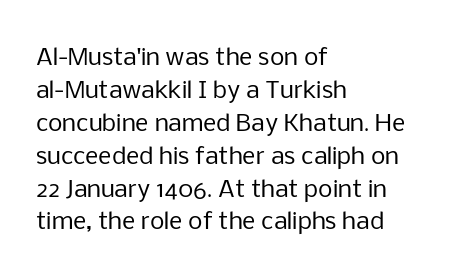
Honestly, the row spacing looks completely unremarkable. Caption: face not bold, strokes unweighted. Posture: vertical. This rendering features lettering with no underline. The setting favours the left margin, as ordinary paragraphs usually do.
